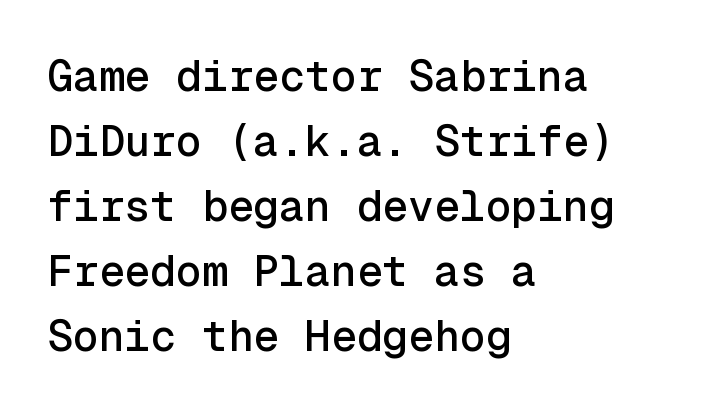
The passage shown is typed in a monospace face where columns stay perfectly aligned. Horizontally, the lines are justified to the leading edge only. Notice how the stems are strictly vertical — no italics here. Unmarked baselines from the first word to the last. Line spacing here is normal. Does the type have serifs? No, each stem ends abruptly.
